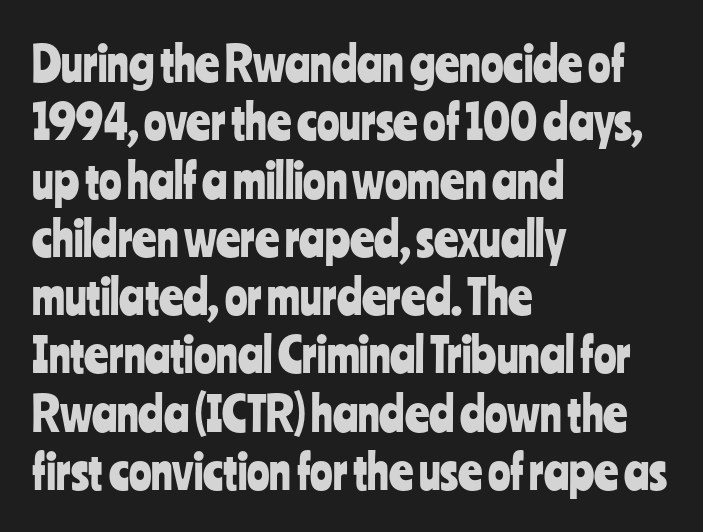
Each letter's strokes conclude bluntly, with no projecting serifs. Is the letter spacing exaggerated? No — it looks like the ordinary default. The letters advance in unequal steps, a hallmark of proportional type. Type without underlining. Compared with a centered layout, this one pins lines to the left instead.
